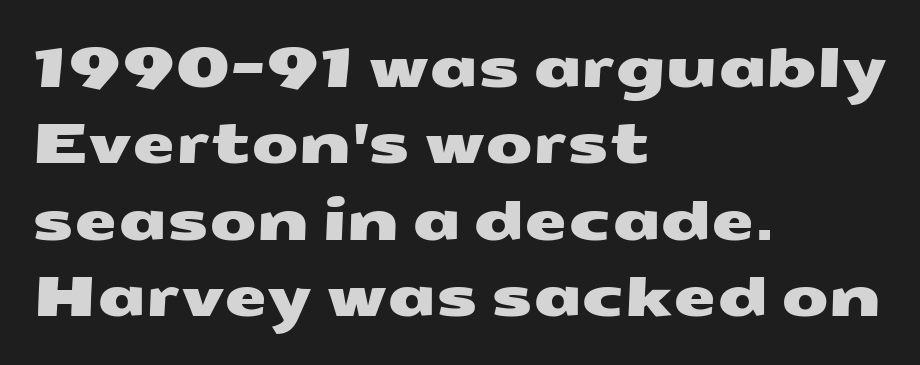
This rendering features lettering with no underline. Note the varied advance widths — an 'i' is clearly narrower than an 'm'. The lines in this sample share a left origin and differ only in where they stop. The rendering uses a moderate line-height, typical for paragraphs. Students, note that the glyphs here touch the page at normal intervals. You can tell from the bare stems that sans-serif type was used.
